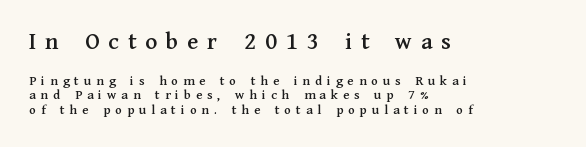
Q: Is the text italic (slanted)? A: No, it is upright.
Q: Is the text underlined? A: No.
Q: How is the paragraph aligned? A: Left-aligned.
Q: Is the spacing between letters normal or unusually wide? A: Unusually wide.
Q: Is the spacing between lines tight, normal or loose? A: Tight.
Q: Which block of text is set in a larger size, the first (top) or the second (bottom)? A: The first (top) one.
